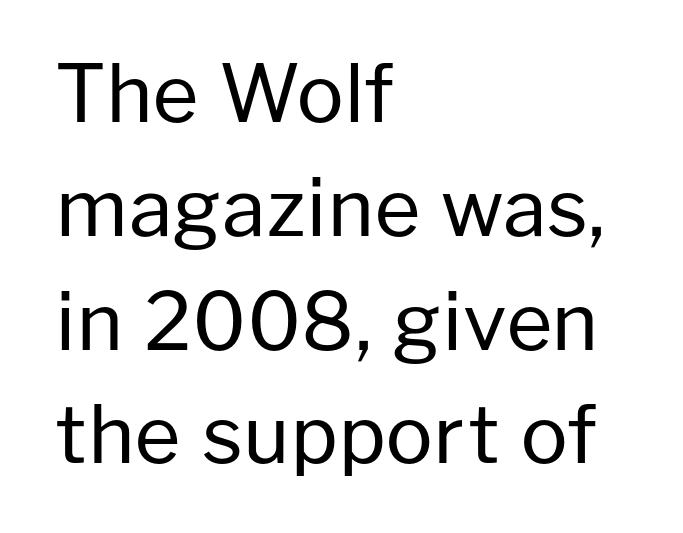
{"serif": "no", "italic": "no", "bold": "no", "weight": "regular", "width": "normal", "stroke_contrast": "low", "x_height": "medium", "monospaced": "no", "underline": "no", "align": "left", "line_spacing": "normal", "line_spacing_ratio": 1.44, "letter_spacing": "normal", "letter_spacing_em": 0.0, "glyph_px": 79}
